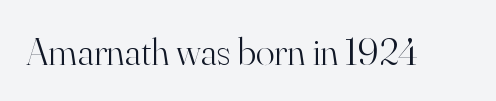
The image shows 39 px light serif type, upright; set normal letter spacing, not underlined; high stroke contrast and a small x-height.
